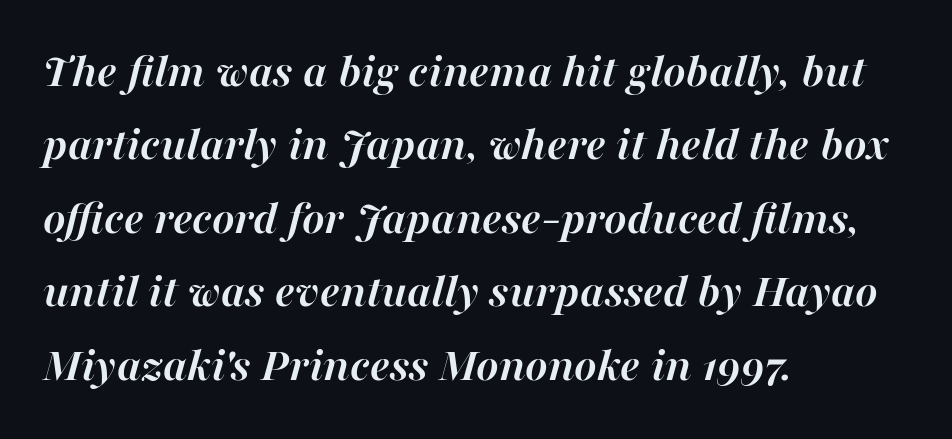
{"italic": "yes", "lean": "right", "slant_degrees": 16, "bold": "yes", "weight": "semibold", "width": "normal", "stroke_contrast": "high", "x_height": "medium", "monospaced": "no", "underline": "no", "align": "left", "line_spacing": "normal", "line_spacing_ratio": 1.53, "letter_spacing": "normal", "letter_spacing_em": 0.0, "glyph_px": 48}
